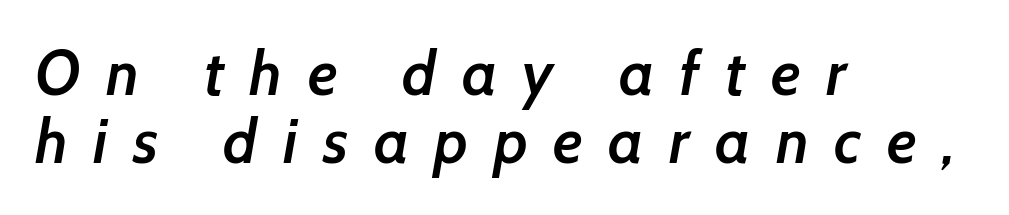
The image shows 62 px semibold sans-serif type; set left-aligned, tight line spacing (1.1x), unusually wide letter spacing (+0.41 em), not underlined; low stroke contrast and a medium x-height.
